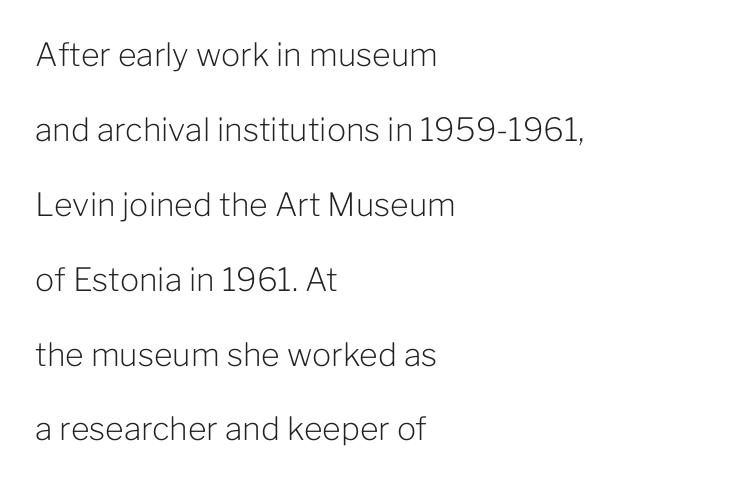
{"serif": "no", "italic": "no", "bold": "no", "weight": "light", "width": "normal", "stroke_contrast": "low", "x_height": "medium", "monospaced": "no", "underline": "no", "align": "left", "line_spacing": "loose", "line_spacing_ratio": 2.34, "letter_spacing": "normal", "letter_spacing_em": 0.0, "glyph_px": 32}
